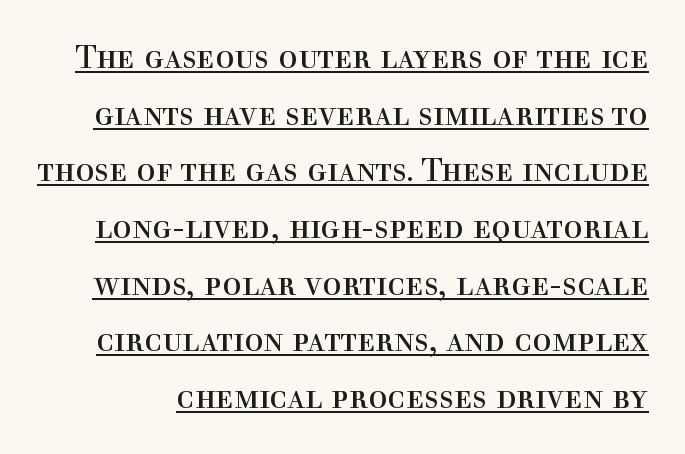
The image shows 32 px regular-weight serif type, upright; set line spacing 1.77x, normal letter spacing, underlined; a medium x-height.
